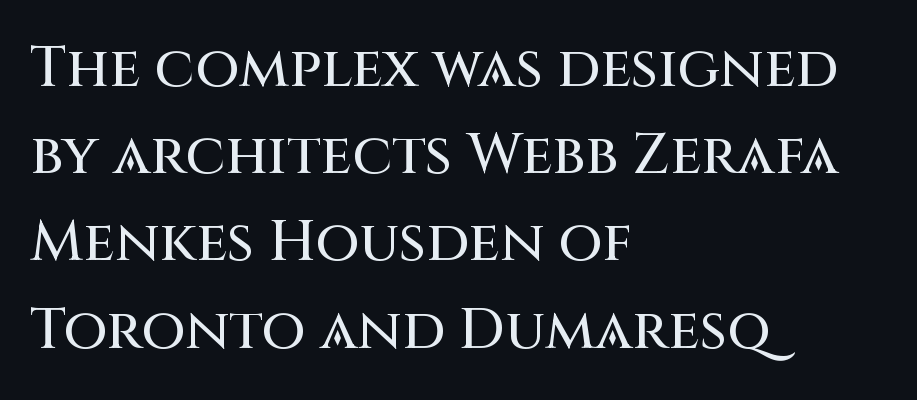
Observe the absence of serifs on each vertical stroke in this sample. Any mark beneath the type? The region is blank. Is the letter spacing exaggerated? No — it looks like the ordinary default. Note the varied advance widths — an 'i' is clearly narrower than an 'm'.
